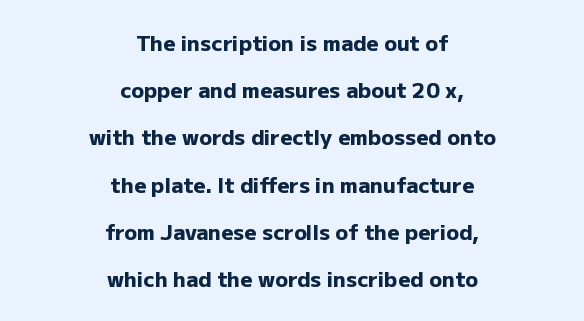
Q: Is the text bold? A: Yes.
Q: Is the text italic (slanted)? A: No, it is upright.
Q: Is the text underlined? A: No.
Q: How is the paragraph aligned? A: Centered.
Q: Is the spacing between letters normal or unusually wide? A: Normal.
Q: Is the spacing between lines tight, normal or loose? A: Loose.
